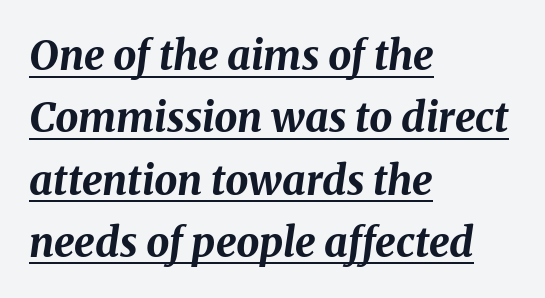
The image shows 41 px bold type, italic (leaning right); set left-aligned, normal line spacing (1.52x), normal letter spacing, underlined; medium stroke contrast and a medium x-height.
